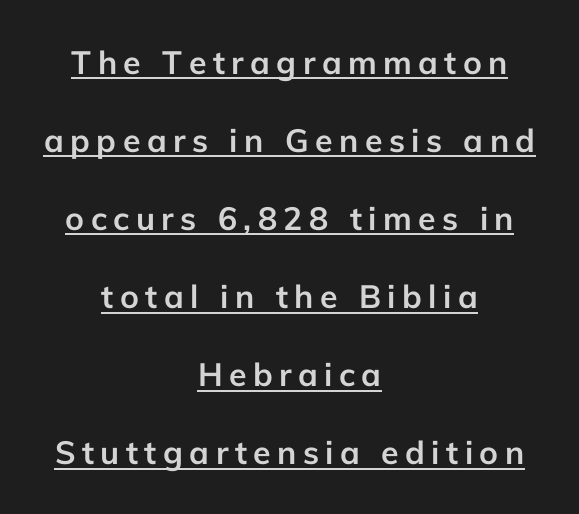
{"serif": "no", "italic": "no", "bold": "yes", "weight": "semibold", "width": "normal", "stroke_contrast": "low", "x_height": "medium", "monospaced": "no", "underline": "yes", "align": "center", "line_spacing": "loose", "line_spacing_ratio": 2.44, "letter_spacing": "wide", "letter_spacing_em": 0.2, "glyph_px": 32}
